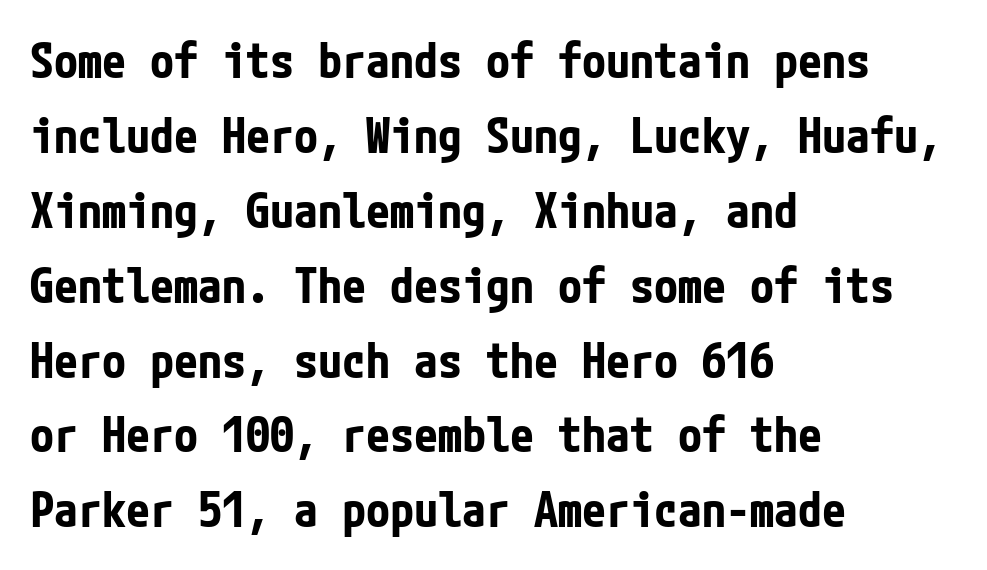
{"serif": "no", "italic": "no", "bold": "yes", "weight": "bold", "width": "condensed", "stroke_contrast": "low", "x_height": "medium", "underline": "no", "align": "left", "line_spacing": "normal", "line_spacing_ratio": 1.56, "letter_spacing": "normal", "letter_spacing_em": 0.0, "glyph_px": 48}
